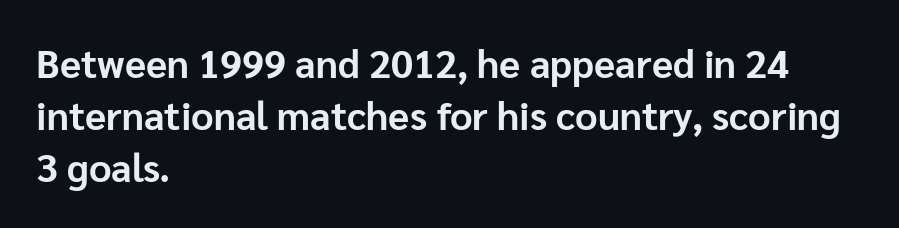
{"serif": "no", "italic": "no", "bold": "yes", "weight": "bold", "width": "normal", "stroke_contrast": "low", "x_height": "medium", "monospaced": "no", "underline": "no", "align": "left", "line_spacing": "normal", "line_spacing_ratio": 1.33, "letter_spacing": "normal", "letter_spacing_em": 0.0, "glyph_px": 39}
